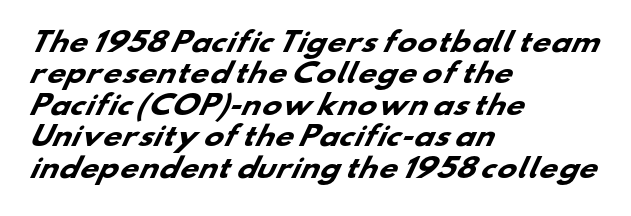
The glyphs are unaccompanied by any horizontal stroke below them. Weight check: bold — yes, fully. Glyph-to-glyph distance matches everyday printed text. Teacher's note: observe the even left margin — that is flush-left alignment.
